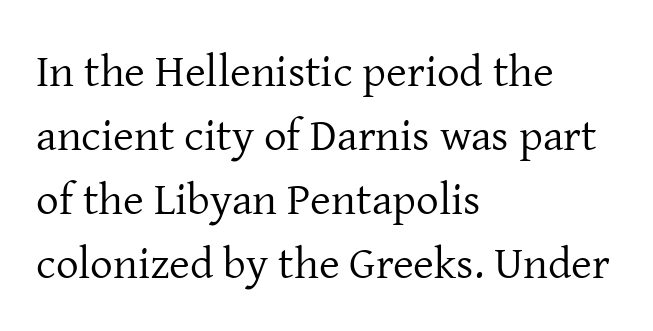
The image shows 45 px regular-weight serif type, upright; set left-aligned, normal line spacing (1.42x), normal letter spacing, not underlined; low stroke contrast and a medium x-height.
